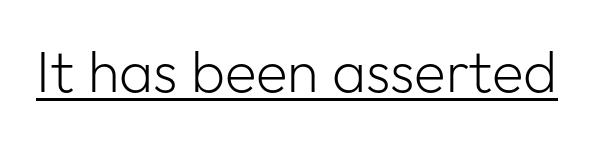
Q: Is the text bold? A: No.
Q: Is the text italic (slanted)? A: No, it is upright.
Q: Is the typeface a serif or a sans-serif typeface? A: Sans-serif.
Q: Is the text underlined? A: Yes.
Q: Is the spacing between letters normal or unusually wide? A: Normal.
Q: Width (condensed, normal, or wide)? A: Normal.
Q: Stroke contrast? A: Low.
Q: x-height? A: Medium.
Q: Monospaced? A: No.
